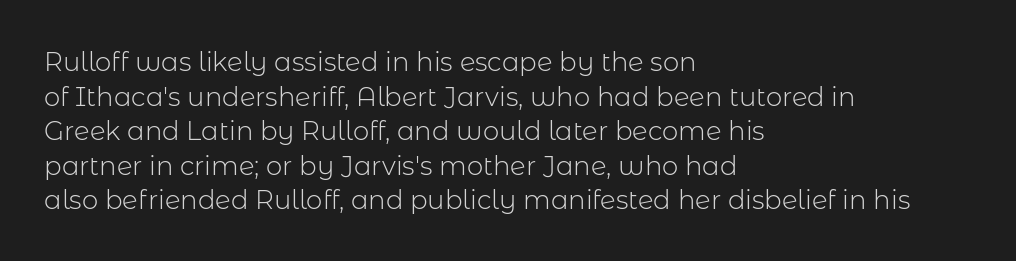
The image shows 26 px text type, upright; set left-aligned, normal line spacing (1.33x), normal letter spacing, not underlined.
